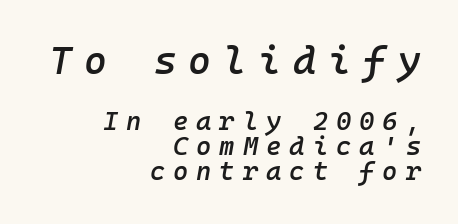
Looks like terminal output: every glyph gets an equal slot. Decoration check: the copy has no underline. Every row of glyphs terminates at an identical x-position on the right. The first block has been scaled up relative to the second. Is the letter spacing exaggerated? Yes — the characters are pushed far apart. Honestly, the rows look squashed on top of each other.
